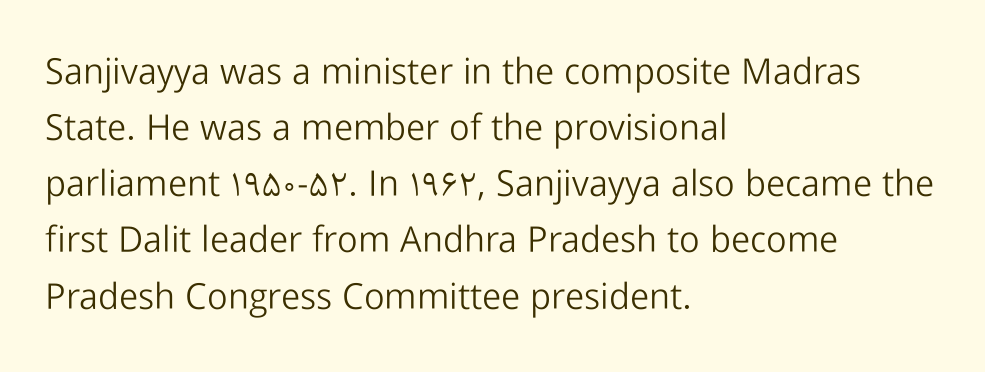
The image shows 36 px light sans-serif type, upright; set left-aligned, normal line spacing (1.56x), normal letter spacing, not underlined; low stroke contrast and a medium x-height.
